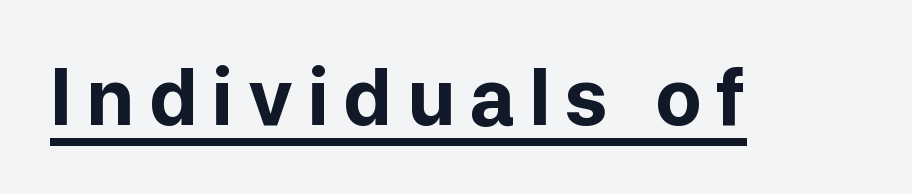
{"serif": "no", "italic": "no", "bold": "yes", "weight": "bold", "width": "normal", "stroke_contrast": "low", "x_height": "medium", "monospaced": "no", "underline": "yes", "glyph_px": 77}
